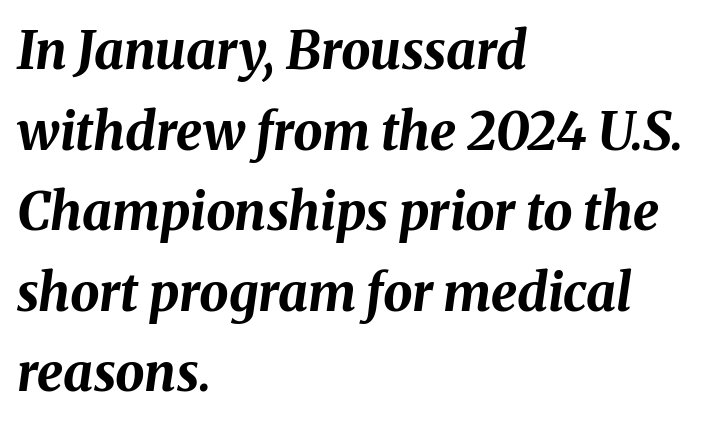
{"italic": "yes", "lean": "right", "slant_degrees": 8, "bold": "yes", "weight": "bold", "width": "normal", "stroke_contrast": "medium", "x_height": "medium", "monospaced": "no", "underline": "no", "align": "left", "line_spacing": "normal", "line_spacing_ratio": 1.55, "letter_spacing": "normal", "letter_spacing_em": 0.0, "glyph_px": 52}
